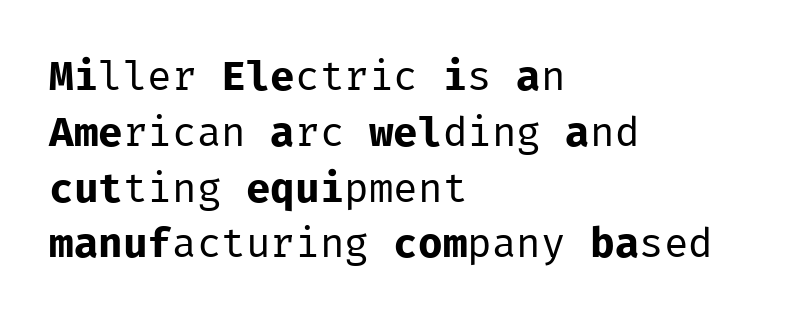
No italicization has been applied; the sample stays upright. Underlining? Definitely not there. Look at the tracking — it's just the regular setting, nothing added. How would I describe the line gaps? Plain and ordinary. I'd call this a sans setting — the letters go barefoot.
